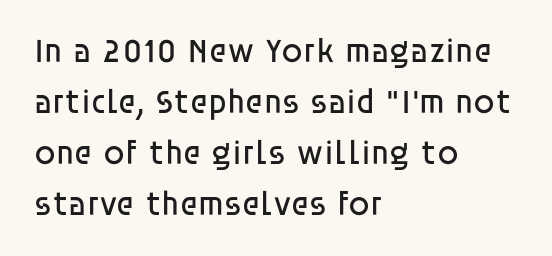
{"serif": "no", "italic": "no", "bold": "no", "weight": "regular", "width": "normal", "stroke_contrast": "low", "x_height": "large", "monospaced": "no", "underline": "no", "align": "left", "line_spacing": "normal", "line_spacing_ratio": 1.5, "letter_spacing": "normal", "letter_spacing_em": 0.0, "glyph_px": 34}
